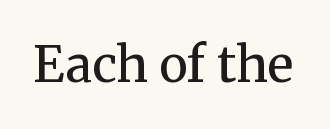
Looks like regular typesetting: each glyph gets only the width it needs. The face used here is rendered with its standard letterfit. Classification — serif. This is roman type, the default non-slanted kind. Is the stroke heavy? The answer is a plain regular-or-lighter. Only glyphs here, with clear space below each row.
